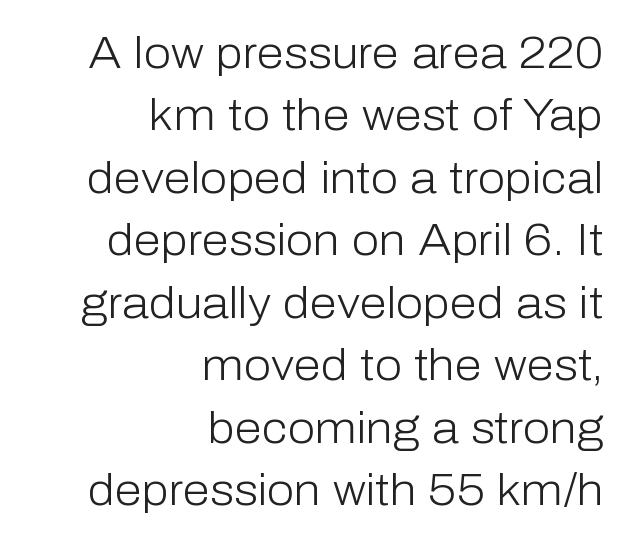
Q: Is the text bold? A: No.
Q: Is the text italic (slanted)? A: No, it is upright.
Q: Is the typeface a serif or a sans-serif typeface? A: Sans-serif.
Q: Is the text underlined? A: No.
Q: How is the paragraph aligned? A: Right-aligned.
Q: Is the spacing between letters normal or unusually wide? A: Normal.
Q: Is the spacing between lines tight, normal or loose? A: Normal.
Q: Width (condensed, normal, or wide)? A: Normal.
Q: Stroke contrast? A: Low.
Q: x-height? A: Medium.
Q: Monospaced? A: No.
